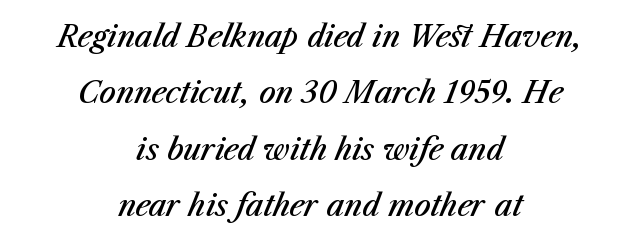
The rendering uses a large line-height, opening up the rows. The lines in this sample share a center point and differ in where they start and stop. Has an underline been added? It has not. Characters follow at the spacing the type designer built in. A typesetter would call this proportional, since set widths differ per character.
